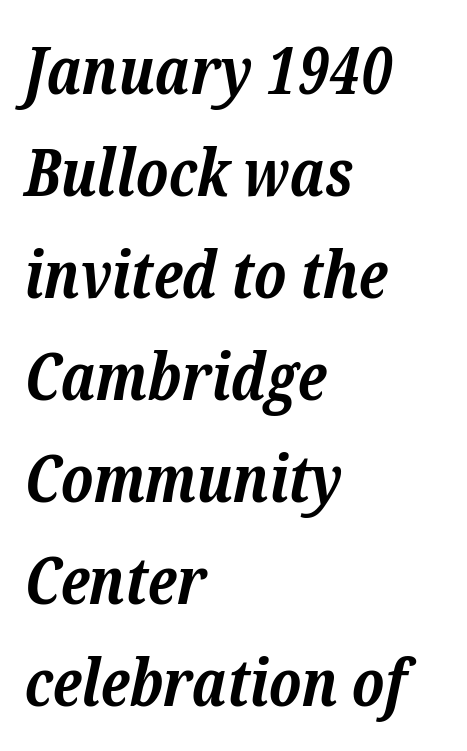
The image shows 65 px bold serif type, italic (leaning right); set left-aligned, normal line spacing (1.57x), normal letter spacing, not underlined; low stroke contrast and a medium x-height.
